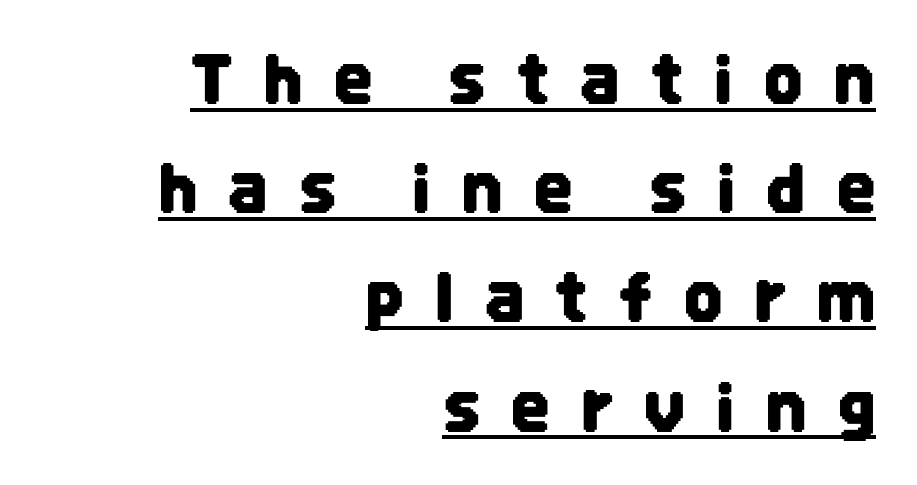
{"serif": "no", "italic": "no", "width": "condensed", "stroke_contrast": "low", "x_height": "large", "monospaced": "no", "underline": "yes", "align": "right", "line_spacing": "normal", "line_spacing_ratio": 1.63, "letter_spacing": "wide", "letter_spacing_em": 0.47, "glyph_px": 67}
